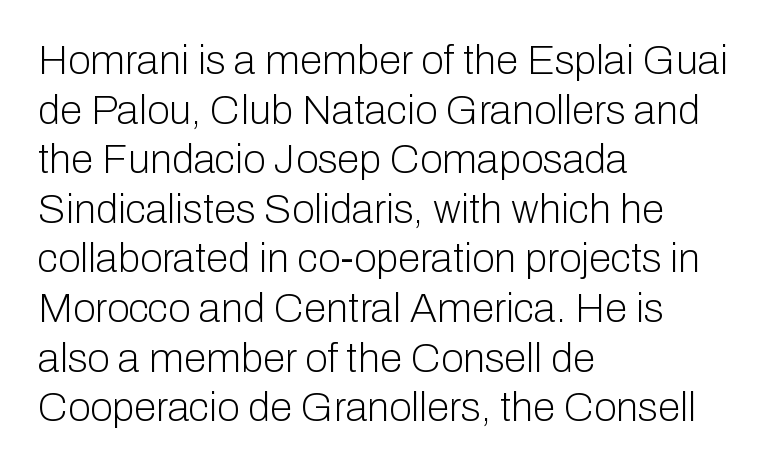
This is not heavy type; no bold has been used. Anything drawn beneath the words? Only blank space. Short and long lines alike share a common starting point at left. Notice how the stems are strictly vertical — no italics here.
